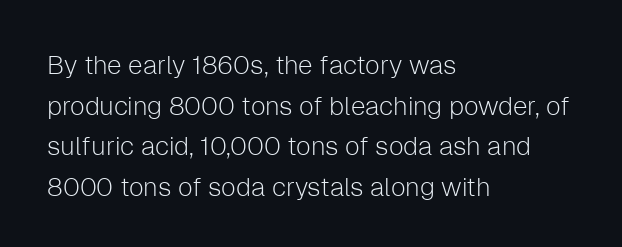
{"italic": "no", "bold": "no", "underline": "no", "align": "left", "line_spacing": "normal", "line_spacing_ratio": 1.56, "letter_spacing": "normal", "letter_spacing_em": 0.0, "glyph_px": 26}
